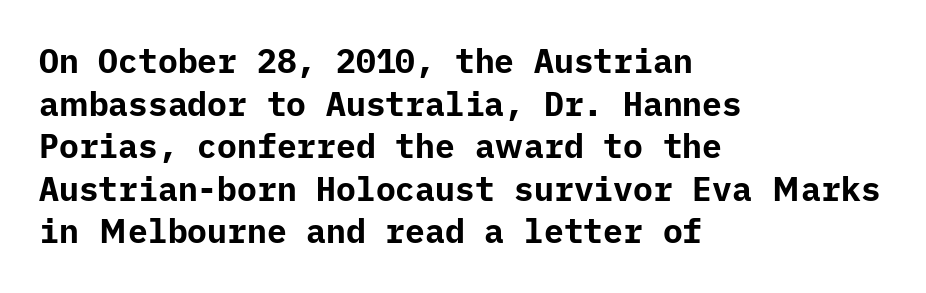
A bare baseline throughout the passage. Rendered with straight, roman letterforms. Regular leading. Letter spacing: default. One-word summary of the alignment: left.
